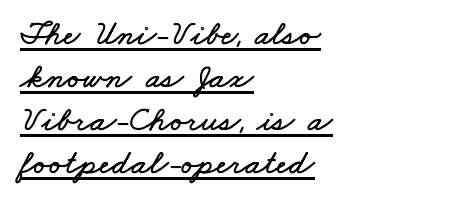
{"width": "wide", "stroke_contrast": "low", "x_height": "small", "monospaced": "no", "underline": "yes", "align": "left", "line_spacing_ratio": 1.23, "letter_spacing": "normal", "letter_spacing_em": 0.0, "glyph_px": 35}
